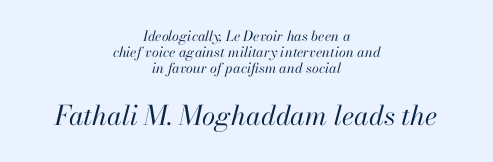
The image shows 27 px text type, italic (leaning right); set centered, tight line spacing (1.14x), normal letter spacing, not underlined; the second (bottom) block is 1.93x larger.
